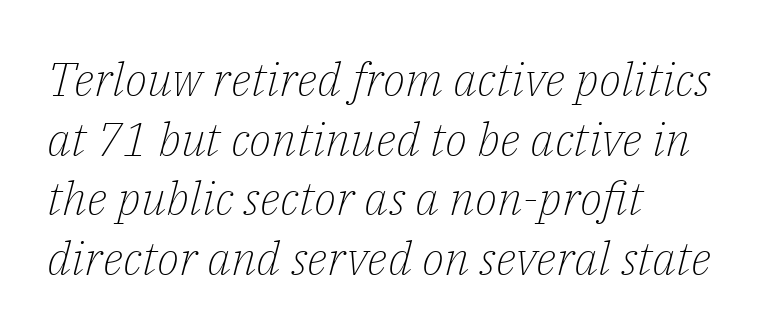
The image shows 47 px light serif type, italic (leaning right); set left-aligned, normal line spacing (1.27x), normal letter spacing, not underlined; low stroke contrast and a medium x-height.
